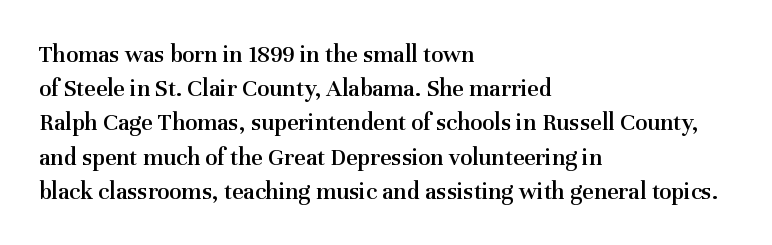
Compared with typical body copy, the letter spacing here is the same. Words float on clear page, feet unadorned. This is the regular roman posture of the typeface. The strokes are fattened partway — semibold, not bold.
